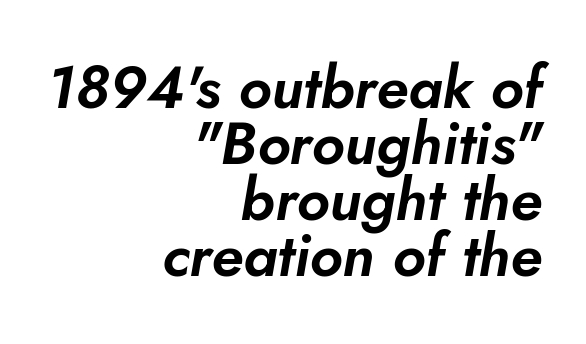
{"italic": "yes", "lean": "right", "slant_degrees": 5, "width": "normal", "stroke_contrast": "low", "x_height": "small", "monospaced": "no", "underline": "no", "align": "right", "line_spacing": "tight", "line_spacing_ratio": 0.95, "letter_spacing": "normal", "letter_spacing_em": 0.0, "glyph_px": 59}
